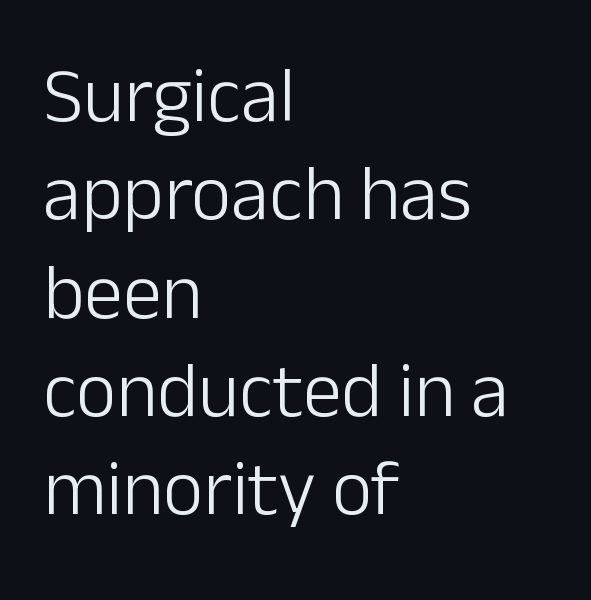
Q: Is the text bold? A: No.
Q: Is the text italic (slanted)? A: No, it is upright.
Q: Is the typeface a serif or a sans-serif typeface? A: Sans-serif.
Q: Is the text underlined? A: No.
Q: How is the paragraph aligned? A: Left-aligned.
Q: Is the spacing between letters normal or unusually wide? A: Normal.
Q: Is the spacing between lines tight, normal or loose? A: Normal.
Q: Width (condensed, normal, or wide)? A: Normal.
Q: Stroke contrast? A: Low.
Q: x-height? A: Medium.
Q: Monospaced? A: No.
